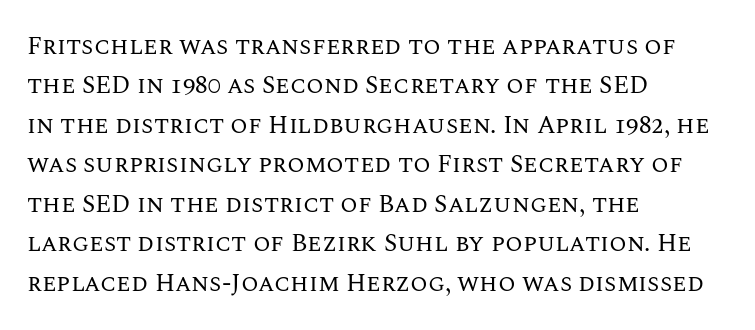
The image shows 25 px text type, upright; set left-aligned, normal line spacing (1.58x), normal letter spacing, not underlined.
